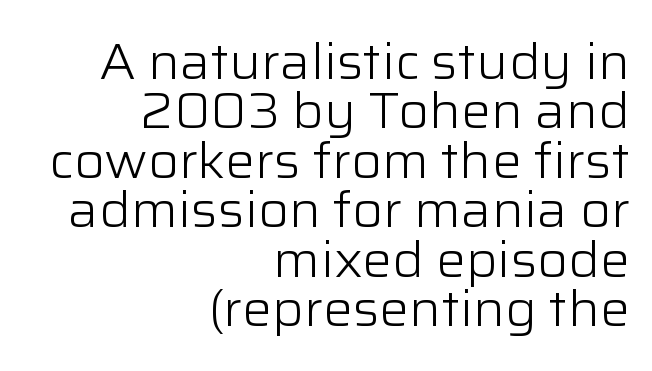
The image shows 50 px light sans-serif type, upright; set right-aligned, tight line spacing (0.99x), normal letter spacing, not underlined; low stroke contrast and a medium x-height.
